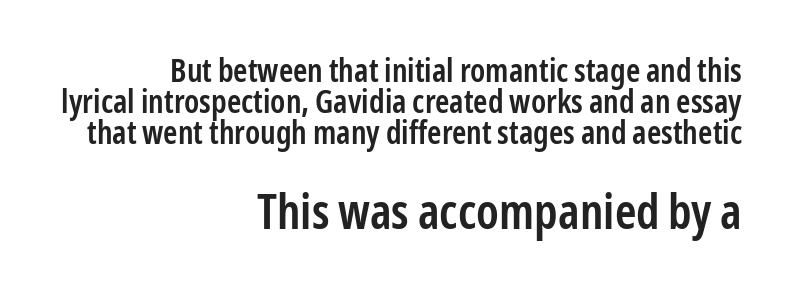
Italic? Not at all — the glyphs are vertical. The letters advance in unequal steps, a hallmark of proportional type. Nobody drew a line under any word here. The composition opens small and finishes big. Standard letterfit; no display-style spreading of the glyphs. You could barely slide anything between these rows.
